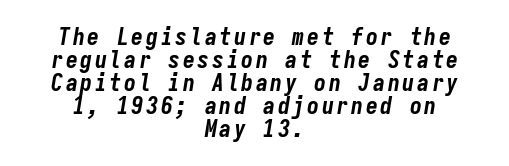
Q: Is the text bold? A: Yes.
Q: Is the text italic (slanted)? A: Yes, it leans right by about 9 degrees.
Q: Is the text underlined? A: No.
Q: How is the paragraph aligned? A: Centered.
Q: Is the spacing between lines tight, normal or loose? A: Tight.
